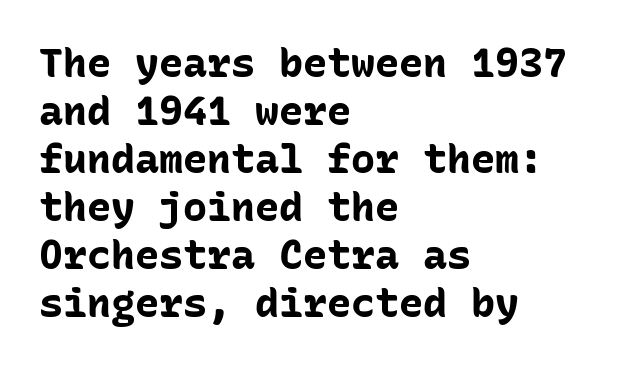
Q: Is the text bold? A: Yes.
Q: Is the text italic (slanted)? A: No, it is upright.
Q: Is the typeface a serif or a sans-serif typeface? A: Sans-serif.
Q: Is the text underlined? A: No.
Q: How is the paragraph aligned? A: Left-aligned.
Q: Is the spacing between letters normal or unusually wide? A: Normal.
Q: Width (condensed, normal, or wide)? A: Normal.
Q: Stroke contrast? A: Low.
Q: x-height? A: Medium.
Q: Monospaced? A: Yes.
